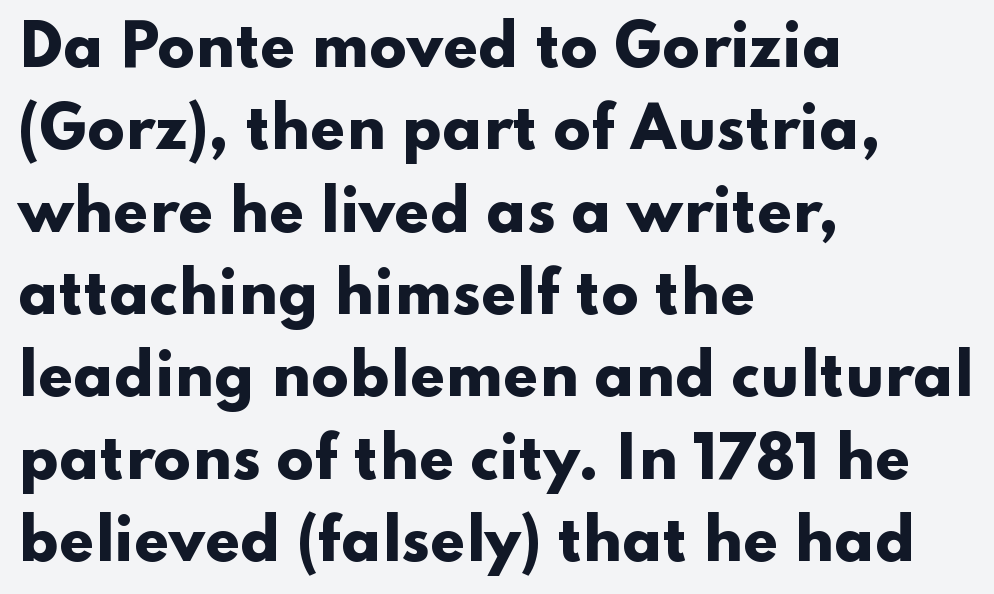
{"serif": "no", "italic": "no", "bold": "yes", "weight": "heavy", "width": "wide", "stroke_contrast": "low", "x_height": "small", "monospaced": "no", "underline": "no", "align": "left", "line_spacing": "normal", "line_spacing_ratio": 1.47, "letter_spacing": "normal", "letter_spacing_em": 0.0, "glyph_px": 56}
